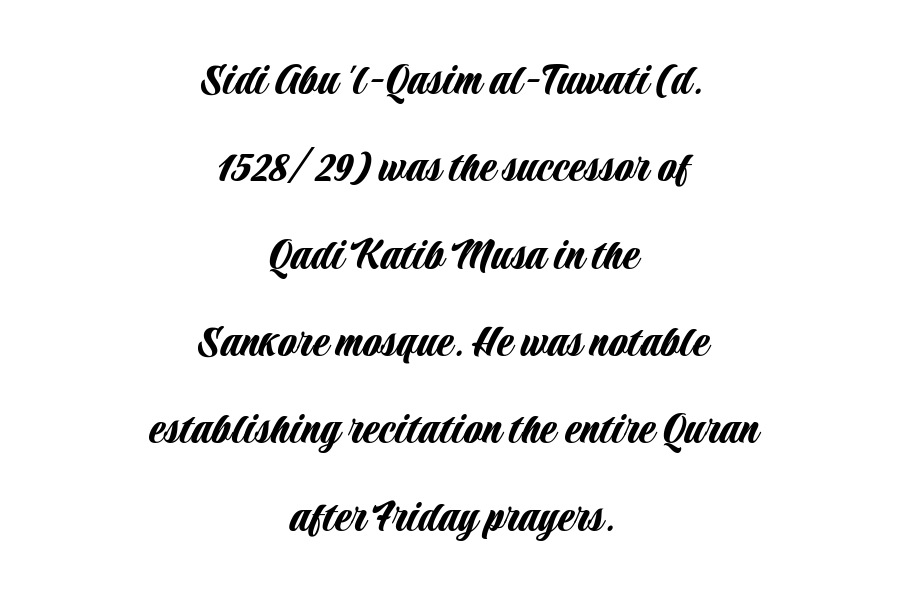
{"serif": "no", "width": "condensed", "stroke_contrast": "low", "x_height": "large", "monospaced": "no", "underline": "no", "align": "center", "line_spacing_ratio": 1.82, "letter_spacing": "normal", "letter_spacing_em": 0.0, "glyph_px": 48}
